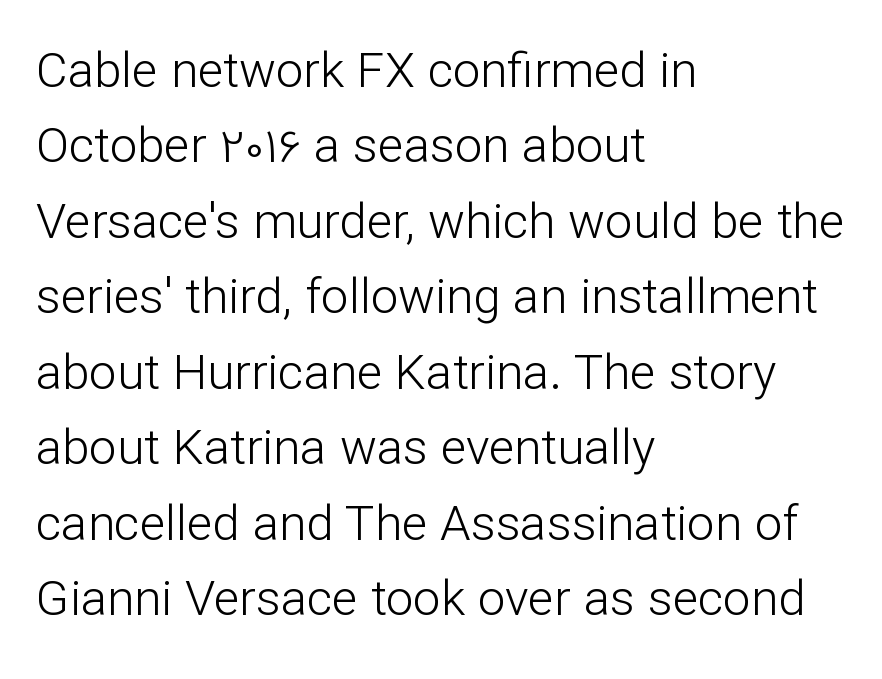
The image shows 49 px light sans-serif type, upright; set left-aligned, normal line spacing (1.54x), normal letter spacing, not underlined; low stroke contrast and a medium x-height.
